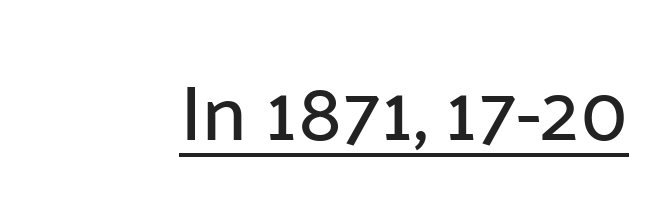
The image shows 79 px sans-serif type, upright; set normal letter spacing, underlined; low stroke contrast and a medium x-height.
